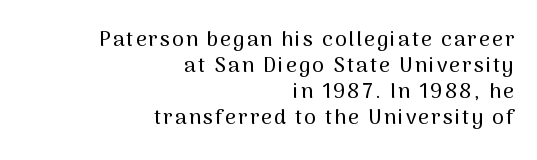
The font's upright variant was chosen for this text. All the whitespace from short lines collects on the left. Type without underlining.
